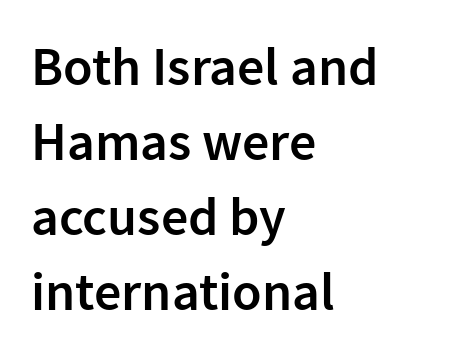
{"serif": "no", "italic": "no", "bold": "semi", "weight": "semibold", "width": "normal", "stroke_contrast": "low", "x_height": "medium", "monospaced": "no", "underline": "no", "align": "left", "line_spacing": "normal", "line_spacing_ratio": 1.39, "letter_spacing": "normal", "letter_spacing_em": 0.0, "glyph_px": 54}
